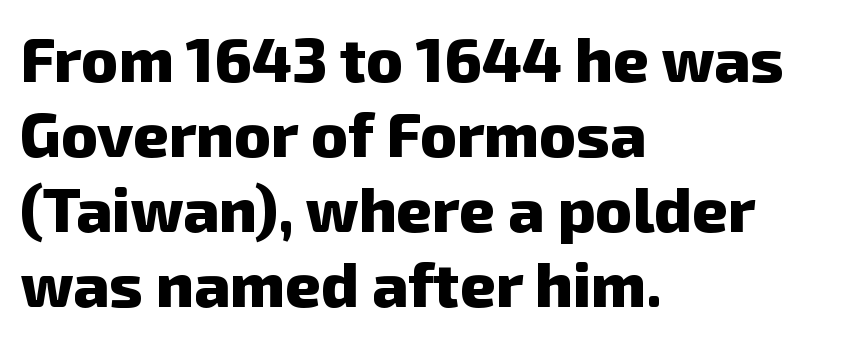
Q: Is the text bold? A: Yes.
Q: Is the typeface a serif or a sans-serif typeface? A: Sans-serif.
Q: Is the text underlined? A: No.
Q: How is the paragraph aligned? A: Left-aligned.
Q: Is the spacing between letters normal or unusually wide? A: Normal.
Q: Width (condensed, normal, or wide)? A: Normal.
Q: Stroke contrast? A: Low.
Q: x-height? A: Medium.
Q: Monospaced? A: No.
